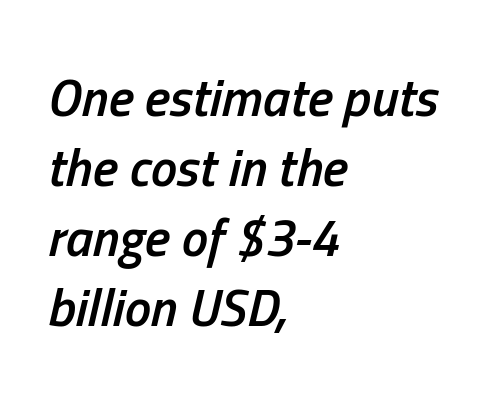
Q: Is the text bold? A: Semi-bold.
Q: Is the text italic (slanted)? A: Yes, it leans right by about 13 degrees.
Q: Is the text underlined? A: No.
Q: How is the paragraph aligned? A: Left-aligned.
Q: Is the spacing between letters normal or unusually wide? A: Normal.
Q: Is the spacing between lines tight, normal or loose? A: Normal.
Q: Width (condensed, normal, or wide)? A: Condensed.
Q: Stroke contrast? A: Low.
Q: x-height? A: Medium.
Q: Monospaced? A: No.
